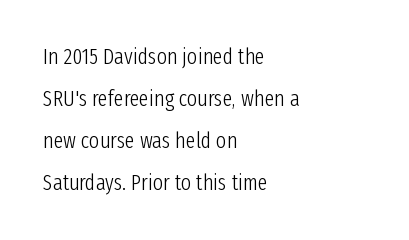
The image shows 22 px text type, upright; set left-aligned, loose line spacing (1.91x), normal letter spacing, not underlined.
